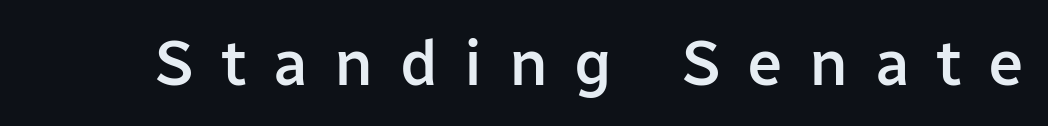
The image shows 64 px semibold sans-serif type, upright; set unusually wide letter spacing (+0.41 em), not underlined; low stroke contrast and a medium x-height.
